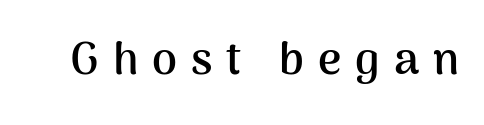
Notice how the stems are strictly vertical — no italics here. Any mark beneath the type? The region is blank. Note: no serifs on the glyphs. The face used here is proportionally spaced, like ordinary book or web type. The rendering inserts visible extra space after every character. The strokes are fattened all the way to bold.
